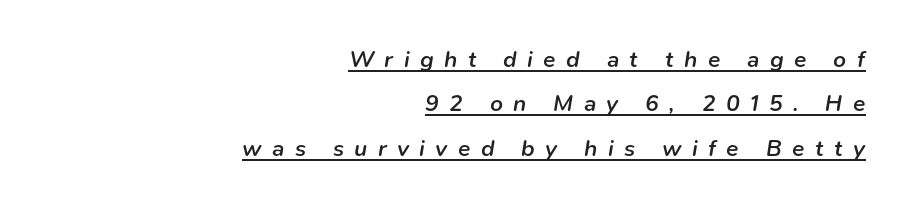
The image shows 23 px text type, italic (leaning right); set right-aligned, loose line spacing (1.93x), unusually wide letter spacing (+0.45 em), underlined.
